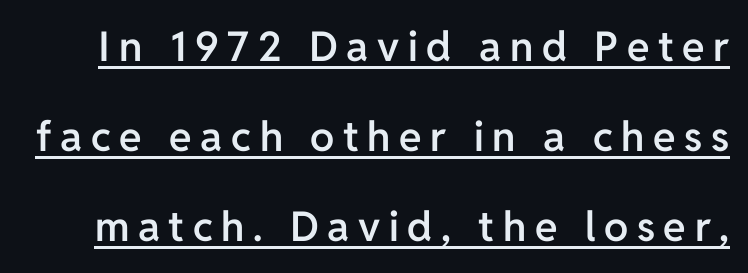
Characters follow at a spacing far wider than the type designer built in. Does the type have serifs? No, each stem ends abruptly. The letters stand upright; this is a roman face. Looks like someone drew a line under every word here.
